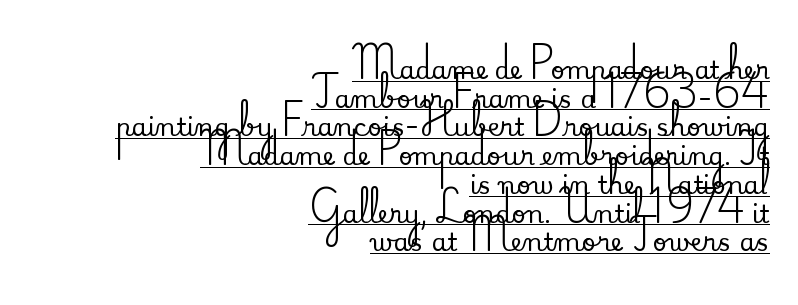
This sample trades vertical openness for compactness between lines. This is underlined copy, the kind a proofreader might mark for attention. The lines are quadded right. Each word holds together tightly as a unit, with standard inter-letter gaps. A typesetter would mark this as roman, not italic.
